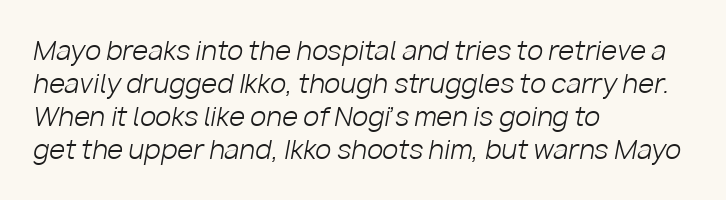
Line beginnings align vertically; line endings do not. Honestly, there is no underline to notice here at all. Caption: standard tracking, unaltered. The rendering uses a moderate line-height, typical for paragraphs.
